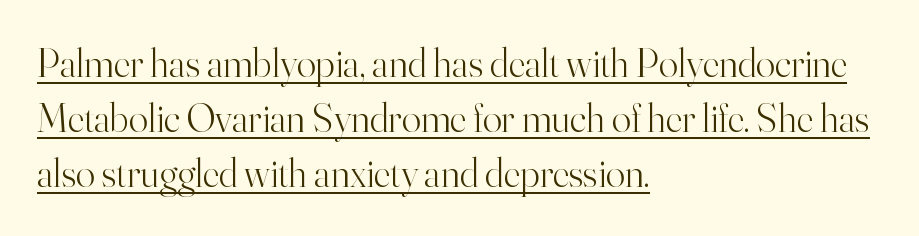
The image shows 40 px light serif type, upright; set left-aligned, normal line spacing (1.38x), normal letter spacing, underlined; high stroke contrast and a small x-height.
